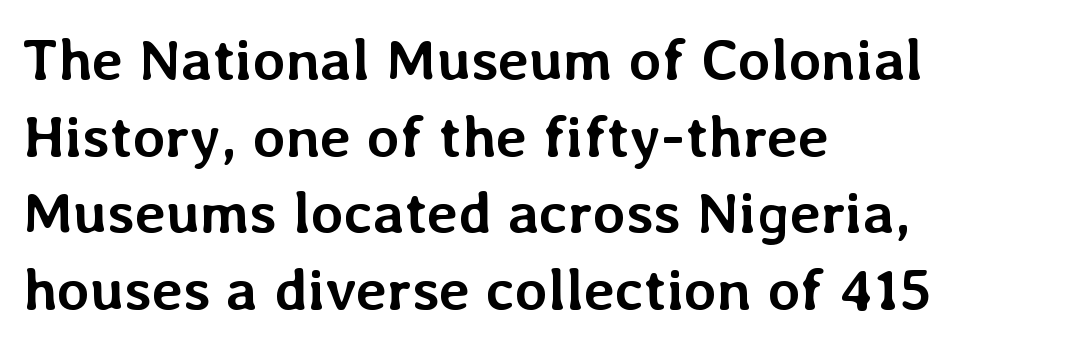
The lines sit at an ordinary, default distance from one another. The sample has been set heavy, in full bold. Honestly, there is no underline to notice here at all. The face used here is proportionally spaced, like ordinary book or web type.
